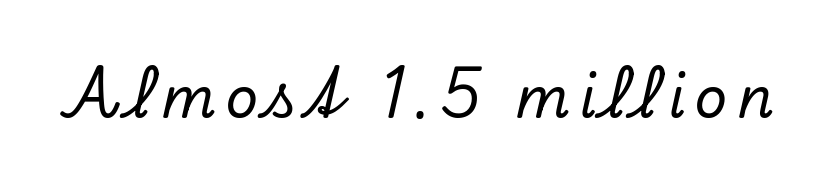
The image shows 57 px serif type, italic (leaning right); set not underlined; low stroke contrast and a small x-height.
